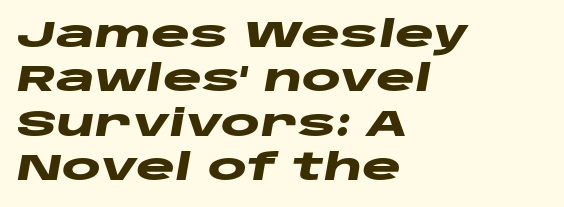
Stroke thickness is high; the sample reads as a true bold. Left-aligned paragraph, ragged on the right. The horizontal fit of the characters is conventional and even. Glance below the letters and you will spot only blank space. Looking at the ascenders, they clearly lean. Proportional: the letters do not fall into vertical columns.
